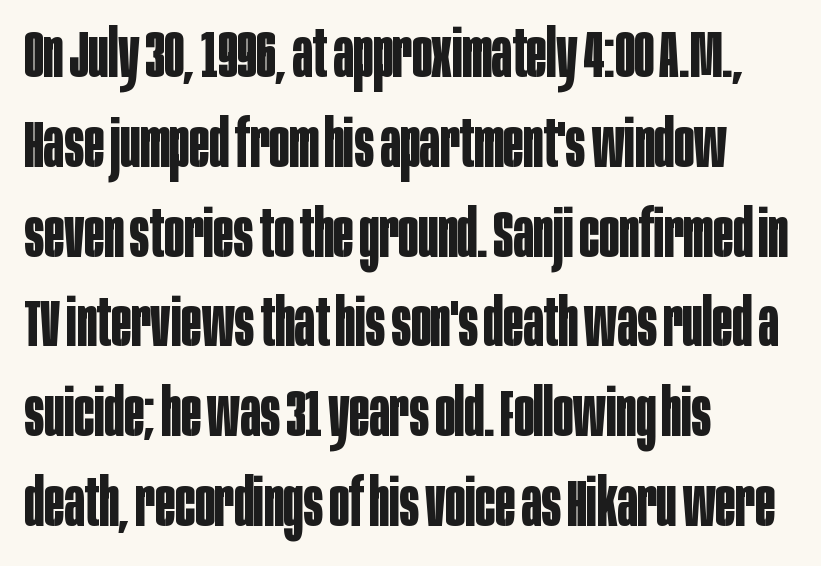
{"serif": "no", "italic": "no", "bold": "yes", "weight": "bold", "width": "condensed", "stroke_contrast": "low", "x_height": "large", "monospaced": "no", "underline": "no", "align": "left", "line_spacing": "normal", "line_spacing_ratio": 1.36, "letter_spacing": "normal", "letter_spacing_em": 0.0, "glyph_px": 66}
